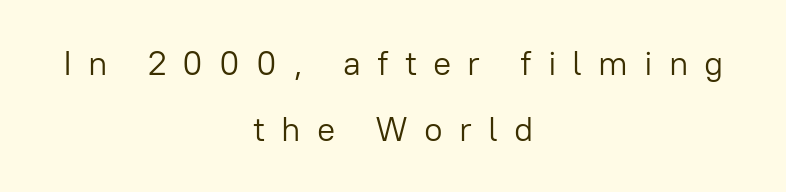
Q: Is the text bold? A: No.
Q: Is the text italic (slanted)? A: No, it is upright.
Q: Is the typeface a serif or a sans-serif typeface? A: Sans-serif.
Q: Is the text underlined? A: No.
Q: How is the paragraph aligned? A: Centered.
Q: Is the spacing between letters normal or unusually wide? A: Unusually wide.
Q: Is the spacing between lines tight, normal or loose? A: Loose.
Q: Width (condensed, normal, or wide)? A: Normal.
Q: Stroke contrast? A: Low.
Q: x-height? A: Medium.
Q: Monospaced? A: No.
